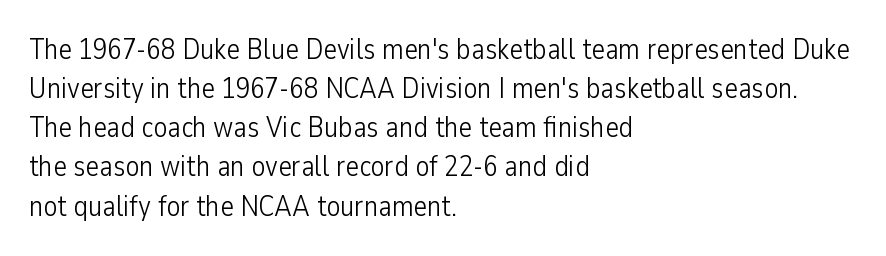
Style check: upright. Vertical stems look standard width or narrower in stroke. Descender tails drop into unmarked territory. This sample uses plain, unmodified letter spacing. The leading is moderate, giving the passage an even texture.
